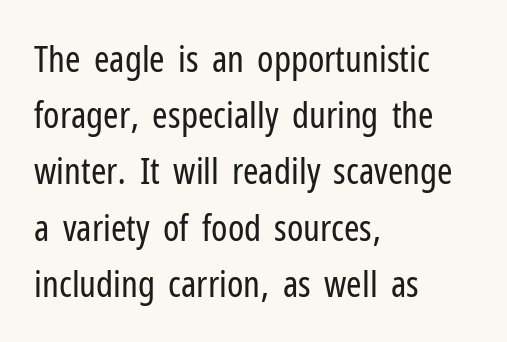
Q: Is the text bold? A: No.
Q: Is the text italic (slanted)? A: No, it is upright.
Q: Is the typeface a serif or a sans-serif typeface? A: Sans-serif.
Q: Is the text underlined? A: No.
Q: How is the paragraph aligned? A: Left-aligned.
Q: Is the spacing between letters normal or unusually wide? A: Normal.
Q: Is the spacing between lines tight, normal or loose? A: Normal.
Q: Width (condensed, normal, or wide)? A: Condensed.
Q: Stroke contrast? A: Low.
Q: x-height? A: Medium.
Q: Monospaced? A: No.
